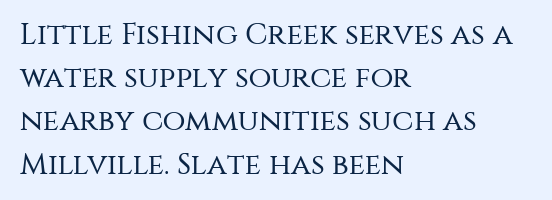
Q: Is the text bold? A: No.
Q: Is the text italic (slanted)? A: No, it is upright.
Q: Is the typeface a serif or a sans-serif typeface? A: Sans-serif.
Q: Is the text underlined? A: No.
Q: How is the paragraph aligned? A: Left-aligned.
Q: Is the spacing between letters normal or unusually wide? A: Normal.
Q: Is the spacing between lines tight, normal or loose? A: Normal.
Q: Width (condensed, normal, or wide)? A: Normal.
Q: Stroke contrast? A: Medium.
Q: x-height? A: Large.
Q: Monospaced? A: No.
